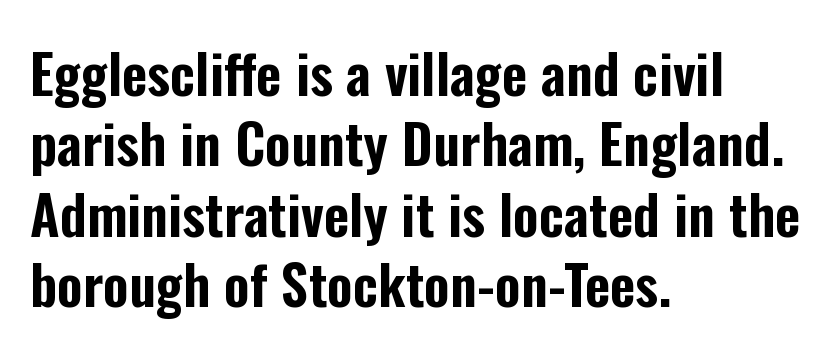
{"serif": "no", "italic": "no", "width": "condensed", "stroke_contrast": "low", "x_height": "medium", "monospaced": "no", "underline": "no", "align": "left", "line_spacing": "normal", "line_spacing_ratio": 1.28, "letter_spacing": "normal", "letter_spacing_em": 0.0, "glyph_px": 55}
